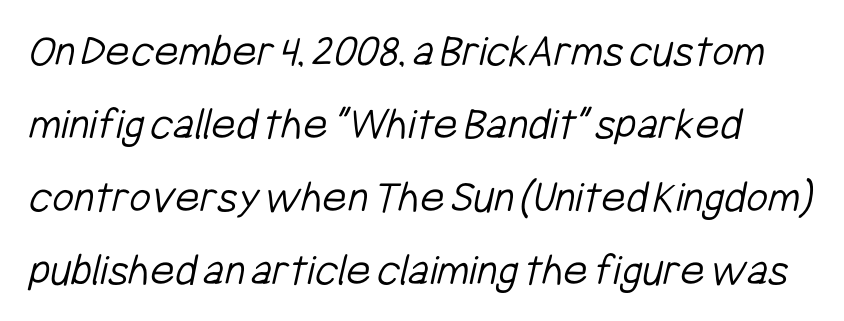
{"serif": "no", "bold": "no", "weight": "light", "width": "condensed", "stroke_contrast": "low", "x_height": "medium", "monospaced": "no", "underline": "no", "line_spacing": "normal", "line_spacing_ratio": 1.55, "letter_spacing": "normal", "letter_spacing_em": 0.0, "glyph_px": 47}
